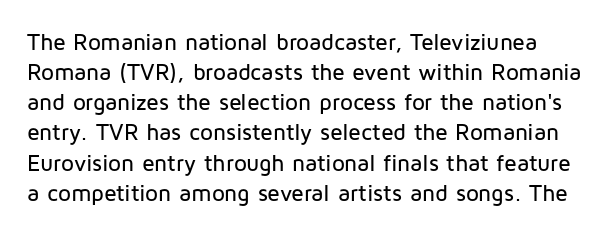
Bare-footed words on every line. Summary of vertical rhythm: regular, with standard interline spacing. No extra tracking has been applied to these lines. Style check: upright.
